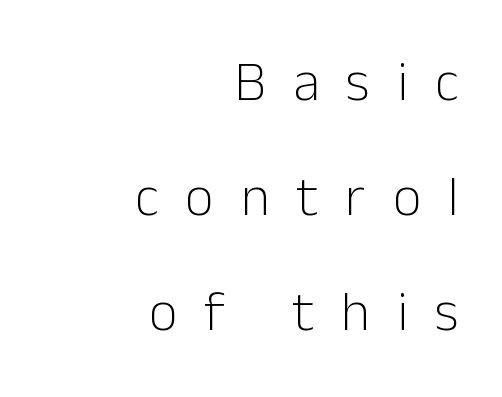
The image shows 56 px light sans-serif type, upright; set right-aligned, loose line spacing (2.05x), unusually wide letter spacing (+0.48 em), not underlined; low stroke contrast and a medium x-height.
